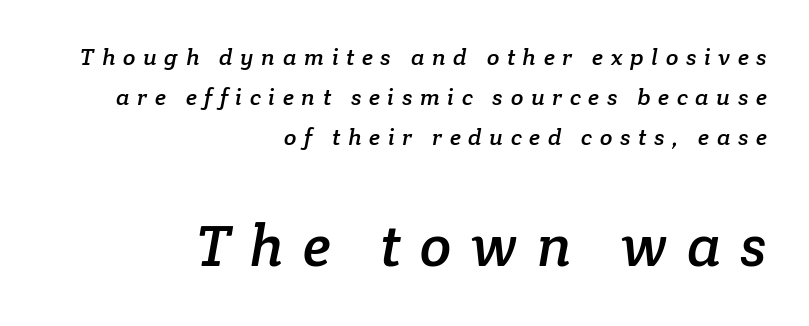
The glyphs are unaccompanied by any horizontal stroke below them. Yep, those are serifs on the letters. You get the small type first, then a jump to larger type. The compositor pushed each line to the right boundary. The rendering inserts visible extra space after every character. Character widths vary here, with narrow letters taking less room than wide ones.
